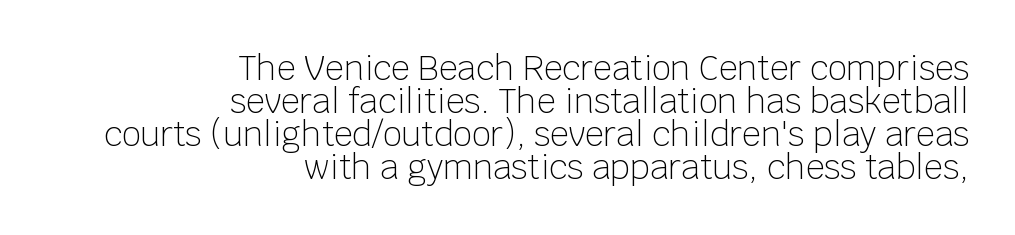
Honestly, there is no underline to notice here at all. The face used here is rendered with its standard letterfit. No chunkiness to these letters — they're not bold. No italicization has been applied; the sample stays upright.
